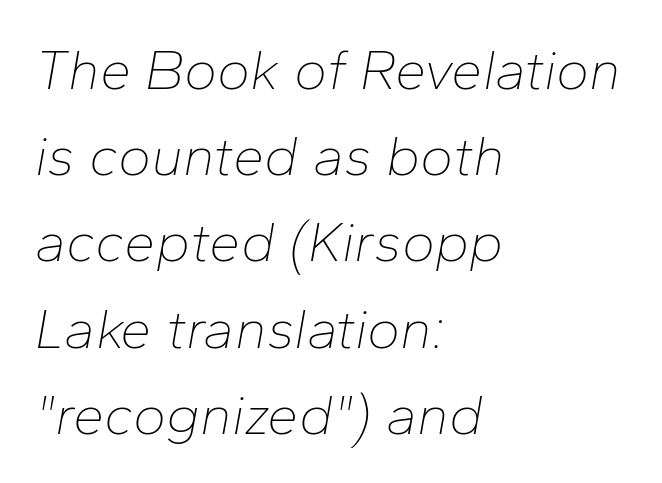
{"italic": "yes", "lean": "right", "slant_degrees": 10, "bold": "no", "weight": "thin", "width": "normal", "stroke_contrast": "low", "x_height": "medium", "monospaced": "no", "underline": "no", "align": "left", "line_spacing": "normal", "line_spacing_ratio": 1.54, "letter_spacing": "normal", "letter_spacing_em": 0.0, "glyph_px": 56}
